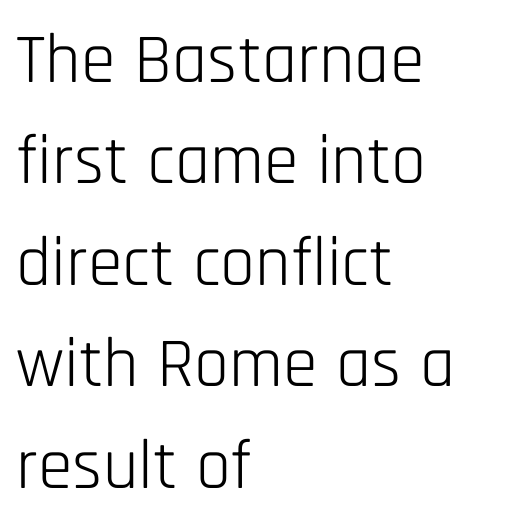
{"serif": "no", "italic": "no", "bold": "no", "weight": "light", "width": "condensed", "stroke_contrast": "low", "x_height": "large", "monospaced": "no", "underline": "no", "align": "left", "line_spacing": "normal", "line_spacing_ratio": 1.45, "letter_spacing": "normal", "letter_spacing_em": 0.0, "glyph_px": 70}
